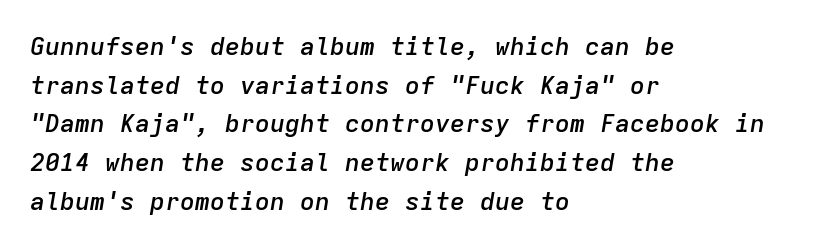
Q: Is the text bold? A: Semi-bold.
Q: Is the text italic (slanted)? A: Yes, it leans right by about 9 degrees.
Q: Is the text underlined? A: No.
Q: How is the paragraph aligned? A: Left-aligned.
Q: Is the spacing between letters normal or unusually wide? A: Normal.
Q: Is the spacing between lines tight, normal or loose? A: Normal.
